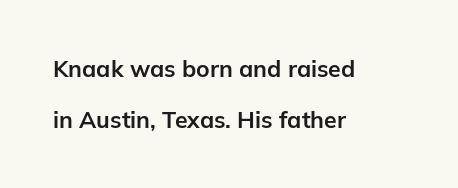
Successive baselines arrive slowly, with a big drop between each. Plain, unruled lines of type. A student would call this left alignment; a typographer would say flush left, rag right. Summary of weight: heavy, a full bold.
